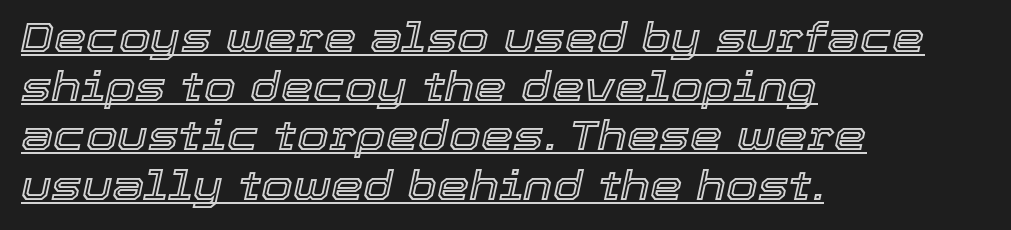
Q: Is the text italic (slanted)? A: Yes, it leans right by about 12 degrees.
Q: Is the text underlined? A: Yes.
Q: How is the paragraph aligned? A: Left-aligned.
Q: Is the spacing between letters normal or unusually wide? A: Normal.
Q: Width (condensed, normal, or wide)? A: Normal.
Q: x-height? A: Medium.
Q: Monospaced? A: No.
